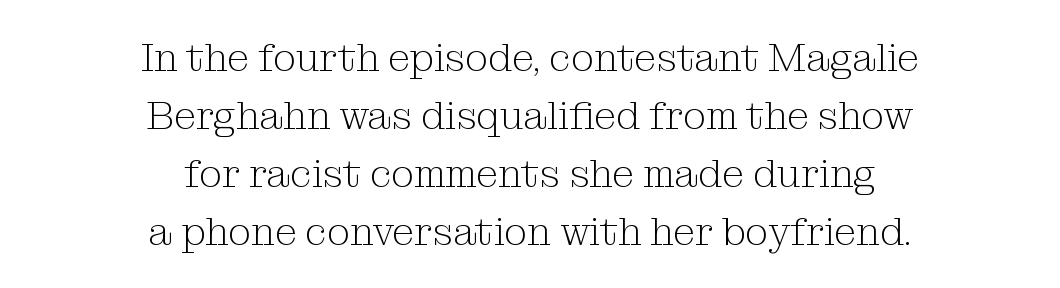
The image shows 40 px light serif type, upright; set centered, normal line spacing (1.45x), normal letter spacing, not underlined; medium stroke contrast and a medium x-height.
